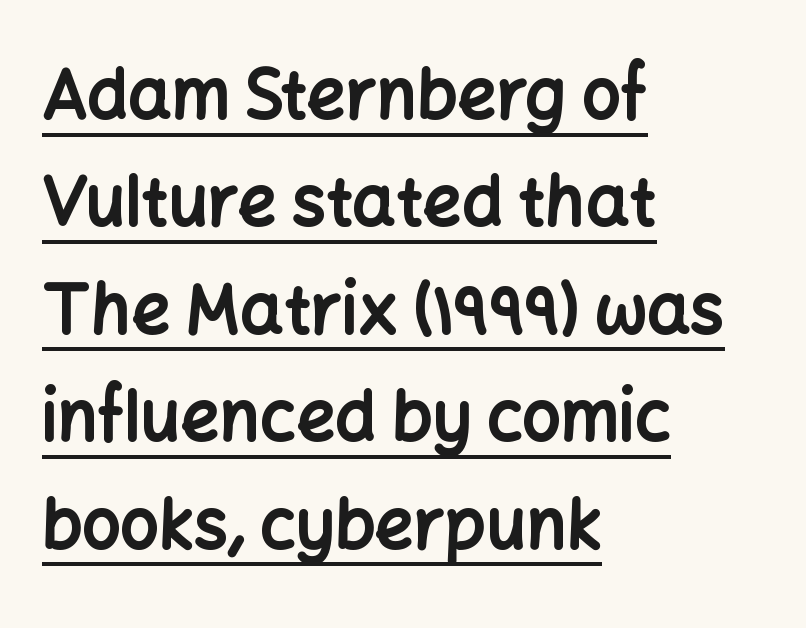
Check the space under the baseline: a stroke is drawn there. Is there much room between lines? A standard amount, neither cramped nor airy. Does the weight exceed regular? Yes, all the way to bold. The compositor pushed each line to the left boundary. The passage shown has conventional tracking throughout.
